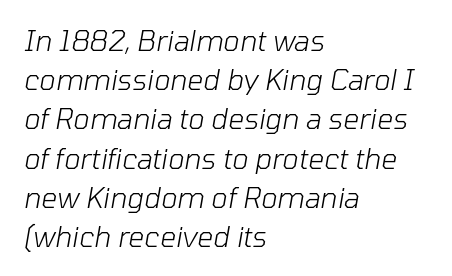
The image shows 28 px light type, italic (leaning right); set left-aligned, normal line spacing (1.4x), normal letter spacing, not underlined; low stroke contrast and a medium x-height.
